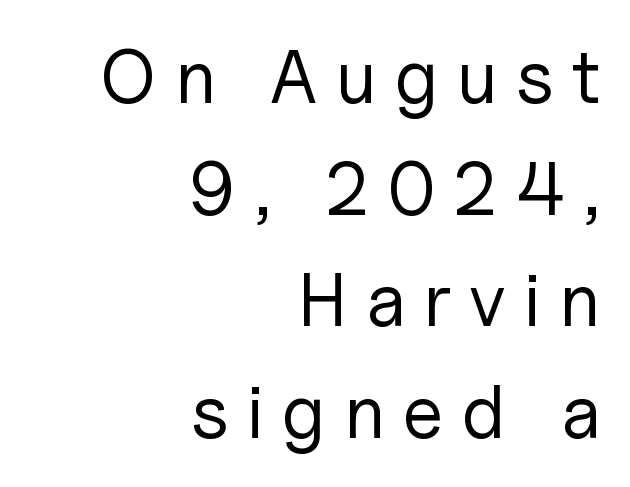
A light-to-regular cut is what we see here. The rendering anchors every line to the right-hand side. The letters advance in unequal steps, a hallmark of proportional type. Do the letters lean? They stand straight.
